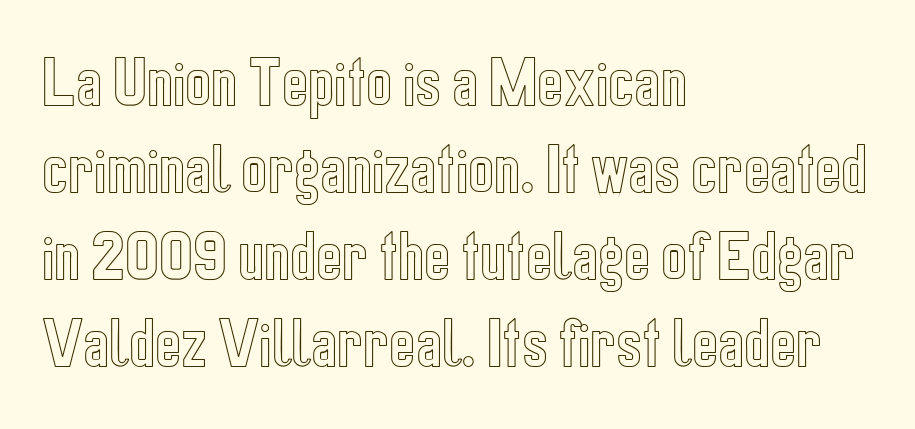
Tall strokes in this sample are plumb rather than angled. Line beginnings align vertically; line endings do not. Short note: letters normally spaced. Looks like regular typesetting: each glyph gets only the width it needs. The vertical gap from one line to the next is medium.
